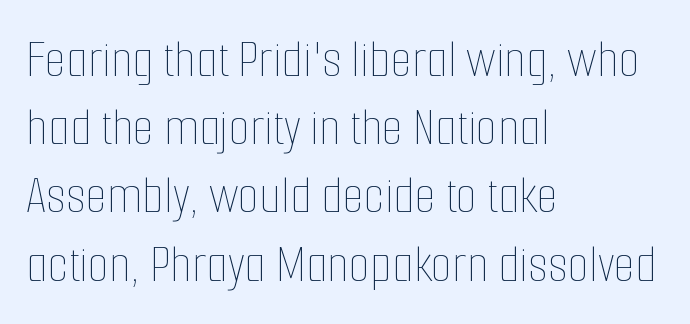
Q: Is the text bold? A: No.
Q: Is the text italic (slanted)? A: No, it is upright.
Q: Is the text underlined? A: No.
Q: How is the paragraph aligned? A: Left-aligned.
Q: Is the spacing between letters normal or unusually wide? A: Normal.
Q: Width (condensed, normal, or wide)? A: Condensed.
Q: Stroke contrast? A: Low.
Q: x-height? A: Medium.
Q: Monospaced? A: No.
